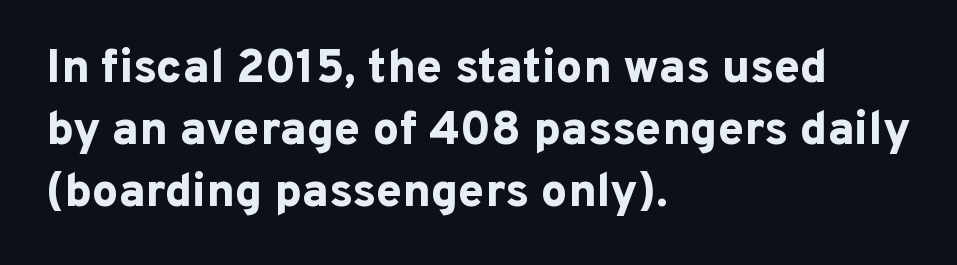
Q: Is the text bold? A: Yes.
Q: Is the text italic (slanted)? A: No, it is upright.
Q: Is the typeface a serif or a sans-serif typeface? A: Sans-serif.
Q: Is the text underlined? A: No.
Q: How is the paragraph aligned? A: Left-aligned.
Q: Is the spacing between letters normal or unusually wide? A: Normal.
Q: Is the spacing between lines tight, normal or loose? A: Normal.
Q: Width (condensed, normal, or wide)? A: Normal.
Q: Stroke contrast? A: Low.
Q: x-height? A: Medium.
Q: Monospaced? A: No.
